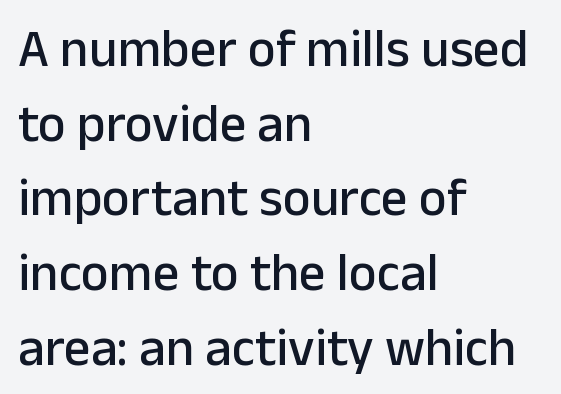
Q: Is the text italic (slanted)? A: No, it is upright.
Q: Is the typeface a serif or a sans-serif typeface? A: Sans-serif.
Q: Is the text underlined? A: No.
Q: How is the paragraph aligned? A: Left-aligned.
Q: Is the spacing between letters normal or unusually wide? A: Normal.
Q: Is the spacing between lines tight, normal or loose? A: Normal.
Q: Width (condensed, normal, or wide)? A: Normal.
Q: Stroke contrast? A: Low.
Q: x-height? A: Medium.
Q: Monospaced? A: No.
